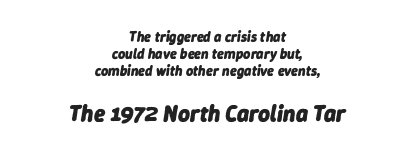
The glyphs are unaccompanied by any horizontal stroke below them. The sample has been set heavy, in full bold. The glyphs look as if they've been sheared to an angle. Here the glyphs are tracked normally, forming tight word shapes. This layout puts the modest block above and the oversized block below.
